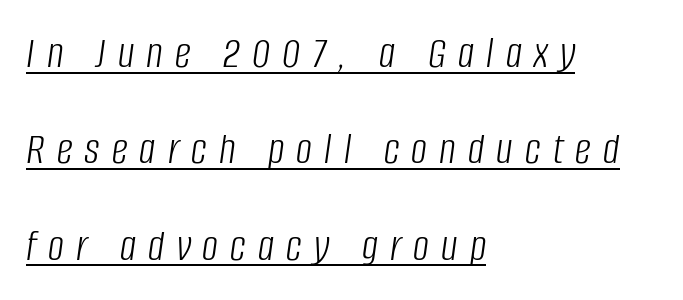
Alignment: flush left. Characters are canted at an angle relative to the baseline's perpendicular. Weight: not bold — regular or lighter. Airy leading. Beneath each row of characters lies a ruled line. These lines are rendered in a variable-pitch font.
